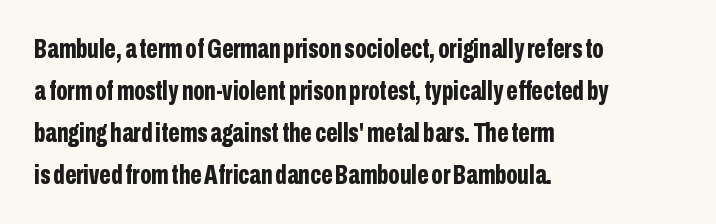
The face used here has the dense, thick strokes of a bold. Students, observe: this is what conventionally led text looks like. Notice how the stems are strictly vertical — no italics here. The setting favours the left margin, as ordinary paragraphs usually do.
